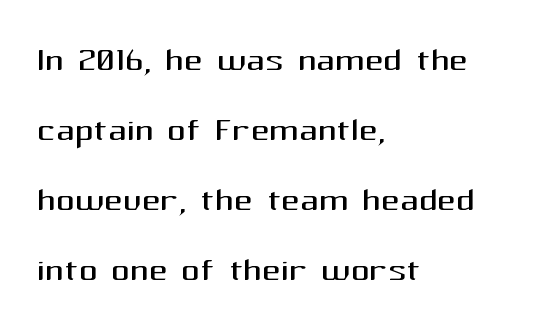
Ink coverage per letter is moderate at most. Caption: multi-line text, flush left, ragged right. How are the letters spaced? Ordinarily, with no added tracking. The letters advance in unequal steps, a hallmark of proportional type.
